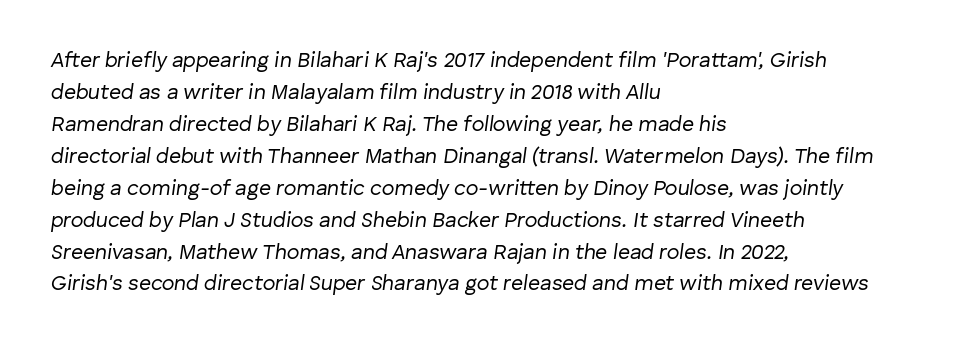
{"italic": "yes", "lean": "right", "slant_degrees": 8, "bold": "no", "underline": "no", "align": "left", "line_spacing": "normal", "line_spacing_ratio": 1.52, "letter_spacing": "normal", "letter_spacing_em": 0.0, "glyph_px": 21}
